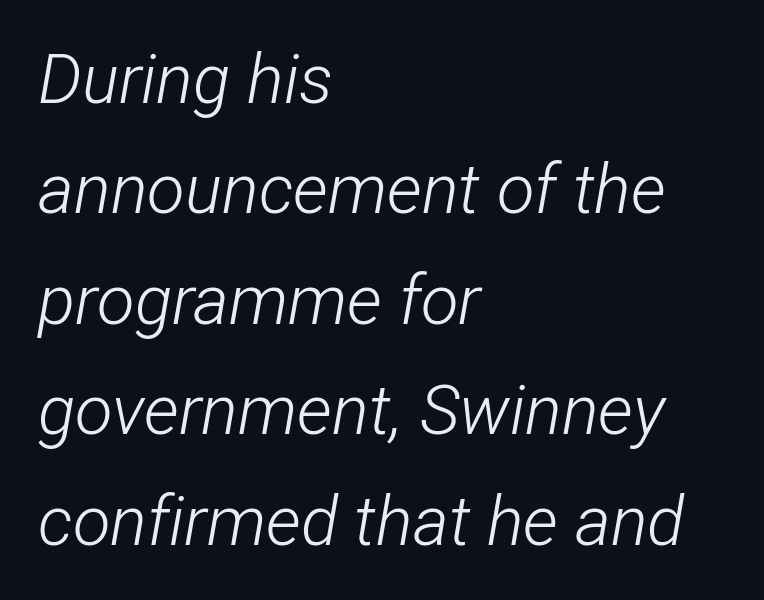
Q: Is the text bold? A: No.
Q: Is the text italic (slanted)? A: Yes, it leans right by about 12 degrees.
Q: Is the text underlined? A: No.
Q: How is the paragraph aligned? A: Left-aligned.
Q: Is the spacing between letters normal or unusually wide? A: Normal.
Q: Is the spacing between lines tight, normal or loose? A: Normal.
Q: Width (condensed, normal, or wide)? A: Condensed.
Q: Stroke contrast? A: Low.
Q: x-height? A: Medium.
Q: Monospaced? A: No.
